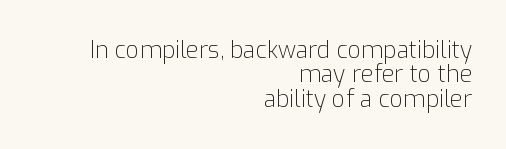
{"italic": "no", "bold": "no", "underline": "no", "align": "right", "line_spacing": "tight", "line_spacing_ratio": 1.06, "letter_spacing": "normal", "letter_spacing_em": 0.0, "glyph_px": 23}
